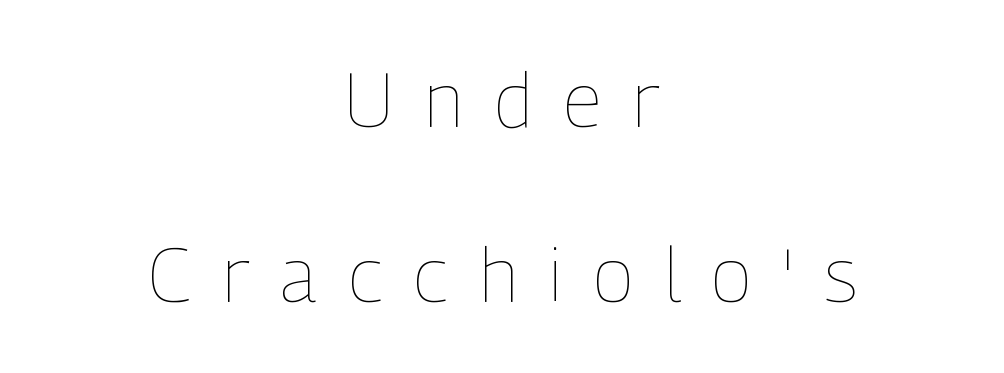
The image shows 76 px thin, condensed type, upright; set centered, loose line spacing (2.3x), unusually wide letter spacing (+0.41 em), not underlined; low stroke contrast and a medium x-height.
